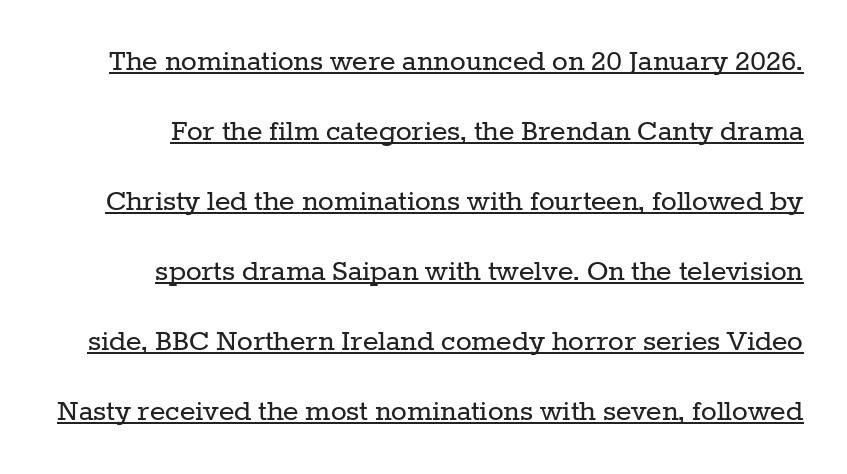
A rule runs beneath these lines of type. Bold? No — there's no thickening of the strokes. Serif or sans? Serif — the stroke terminals have little feet. Vertical spacing — loose.
